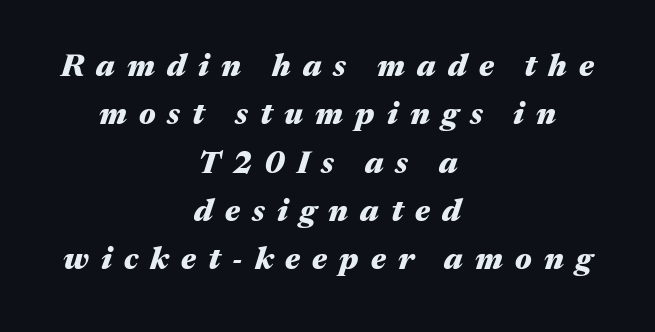
Q: Is the text bold? A: Yes.
Q: Is the text italic (slanted)? A: Yes, it leans right by about 17 degrees.
Q: Is the text underlined? A: No.
Q: How is the paragraph aligned? A: Centered.
Q: Is the spacing between letters normal or unusually wide? A: Unusually wide.
Q: Is the spacing between lines tight, normal or loose? A: Normal.
Q: Width (condensed, normal, or wide)? A: Wide.
Q: Stroke contrast? A: Medium.
Q: x-height? A: Medium.
Q: Monospaced? A: No.
